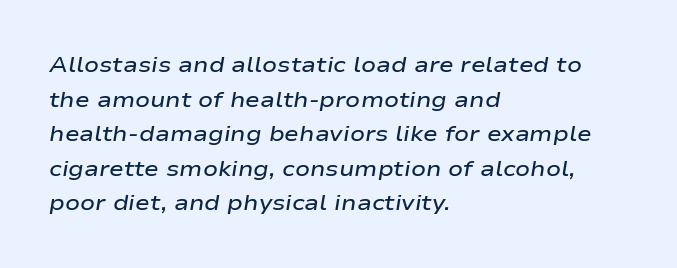
The image shows 22 px text type, italic (leaning right); set left-aligned, normal line spacing (1.57x), normal letter spacing, not underlined.
